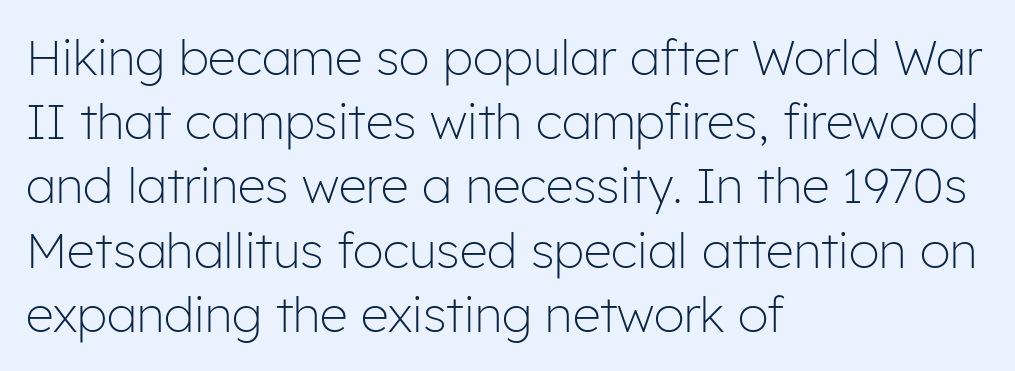
The image shows 49 px light sans-serif type, upright; set left-aligned, normal line spacing (1.31x), normal letter spacing, not underlined; low stroke contrast and a medium x-height.
